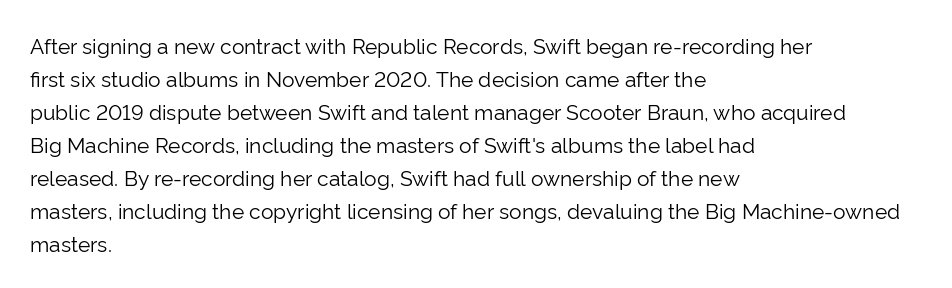
Q: Is the text bold? A: No.
Q: Is the text italic (slanted)? A: No, it is upright.
Q: Is the text underlined? A: No.
Q: How is the paragraph aligned? A: Left-aligned.
Q: Is the spacing between letters normal or unusually wide? A: Normal.
Q: Is the spacing between lines tight, normal or loose? A: Normal.
